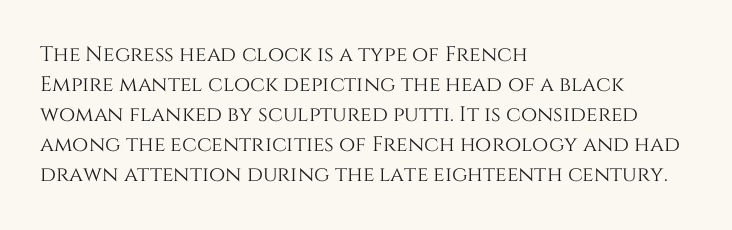
{"italic": "no", "underline": "no", "align": "left", "line_spacing": "normal", "line_spacing_ratio": 1.43, "letter_spacing": "normal", "letter_spacing_em": 0.0, "glyph_px": 21}
